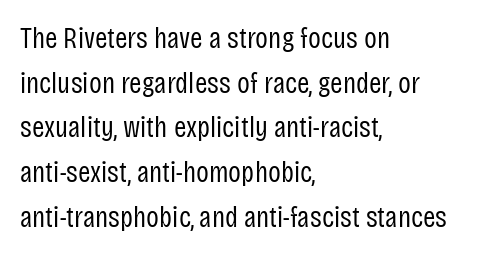
{"serif": "no", "italic": "no", "bold": "no", "weight": "regular", "width": "condensed", "stroke_contrast": "low", "x_height": "large", "monospaced": "no", "underline": "no", "align": "left", "line_spacing": "normal", "line_spacing_ratio": 1.49, "letter_spacing": "normal", "letter_spacing_em": 0.0, "glyph_px": 30}
